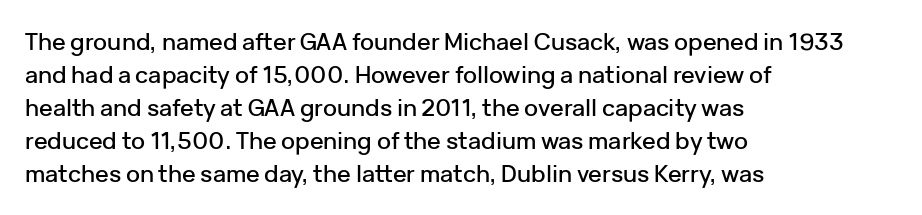
The image shows 23 px text type, upright; set left-aligned, normal line spacing (1.44x), normal letter spacing, not underlined.
